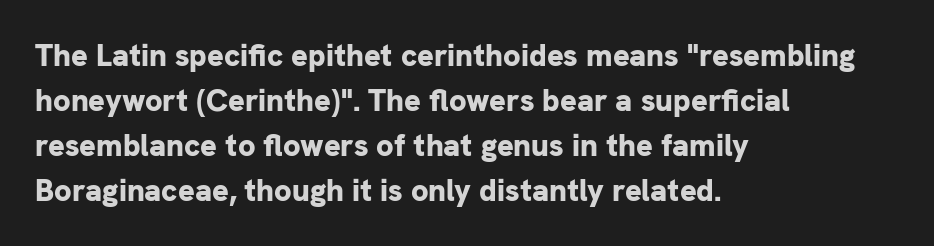
The image shows 31 px bold sans-serif type, upright; set left-aligned, normal line spacing (1.45x), normal letter spacing, not underlined; low stroke contrast and a medium x-height.
